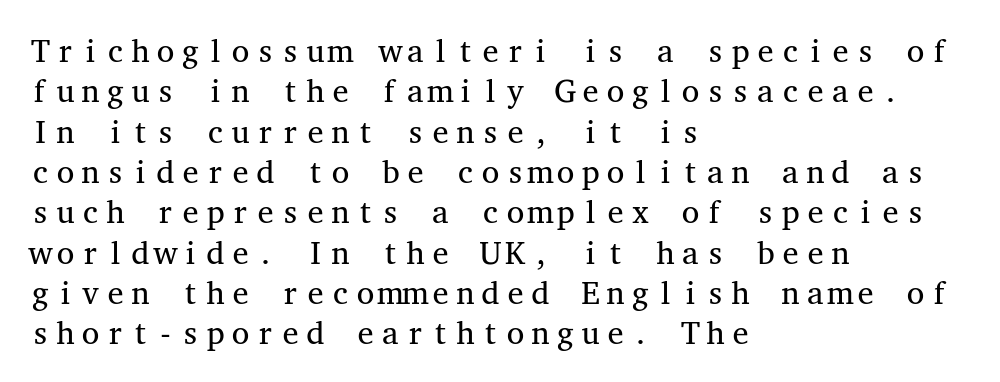
The image shows 32 px regular-weight, wide serif type, upright, monospaced; set left-aligned, normal line spacing (1.26x), normal letter spacing, not underlined; medium stroke contrast and a medium x-height.
